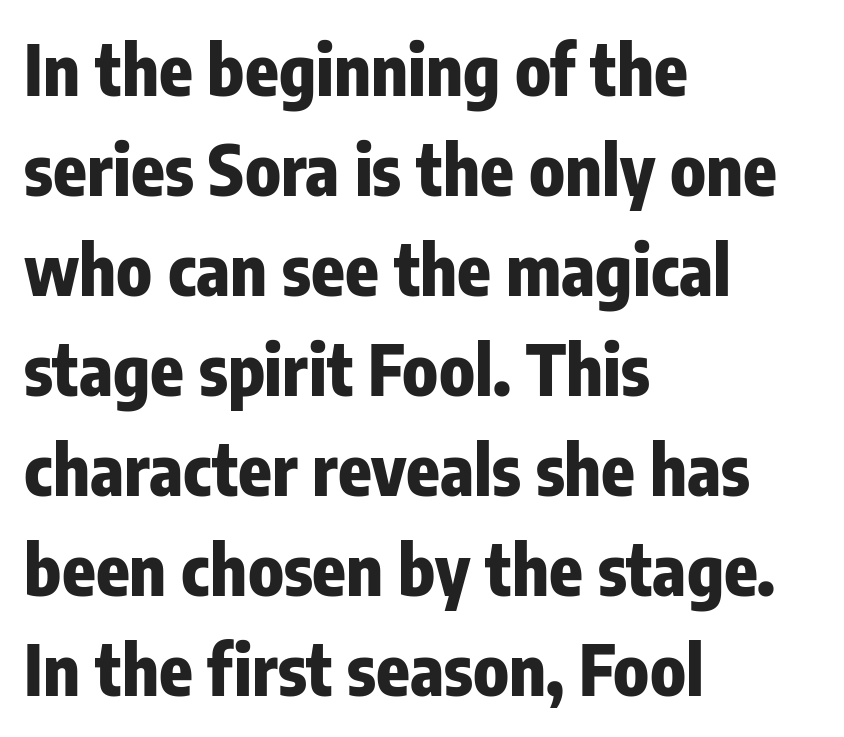
{"serif": "no", "italic": "no", "bold": "yes", "weight": "heavy", "width": "condensed", "stroke_contrast": "low", "x_height": "medium", "monospaced": "no", "underline": "no", "align": "left", "line_spacing": "normal", "line_spacing_ratio": 1.45, "letter_spacing": "normal", "letter_spacing_em": 0.0, "glyph_px": 69}
